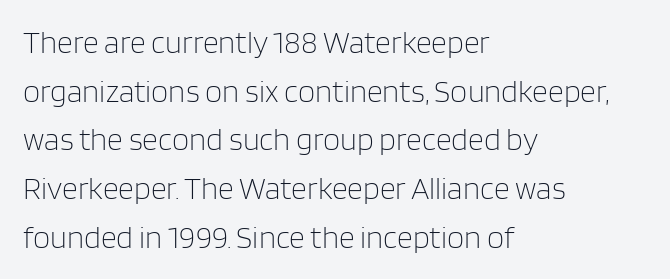
Q: Is the text bold? A: No.
Q: Is the text italic (slanted)? A: No, it is upright.
Q: Is the typeface a serif or a sans-serif typeface? A: Sans-serif.
Q: Is the text underlined? A: No.
Q: How is the paragraph aligned? A: Left-aligned.
Q: Is the spacing between letters normal or unusually wide? A: Normal.
Q: Is the spacing between lines tight, normal or loose? A: Normal.
Q: Width (condensed, normal, or wide)? A: Normal.
Q: Stroke contrast? A: Low.
Q: x-height? A: Large.
Q: Monospaced? A: No.
